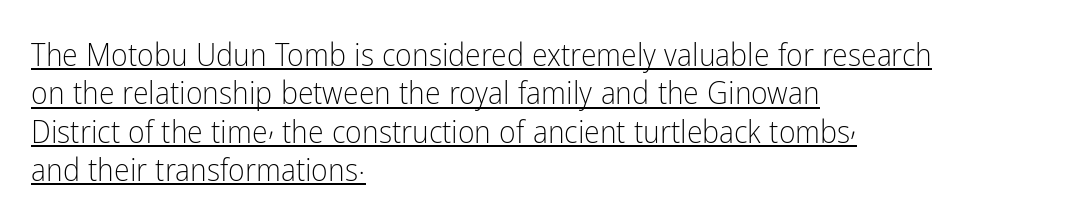
The face used here is a sans, in the tradition of grotesques and geometrics. The rag falls on the right side of this text block. The rendering uses natural spacing where letterforms have individual widths. In terms of letterspacing, this is plain default setting. Letters have the restrained weight of plain body copy at most.
